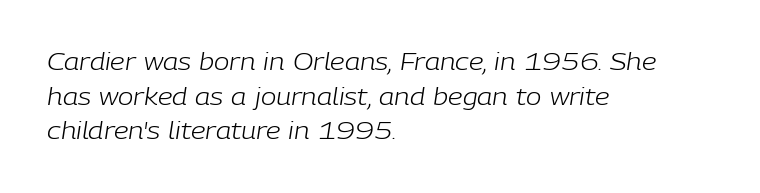
One-word summary of the alignment: left. Caption: standard tracking, unaltered. Students, observe: this is what conventionally led text looks like. Underlining? Definitely not there. Designer's note — italics engaged. Stems here are at most as thick as an everyday book face.
